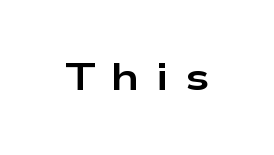
The image shows 38 px bold, wide sans-serif type, upright; set unusually wide letter spacing (+0.43 em), not underlined; low stroke contrast and a medium x-height.
